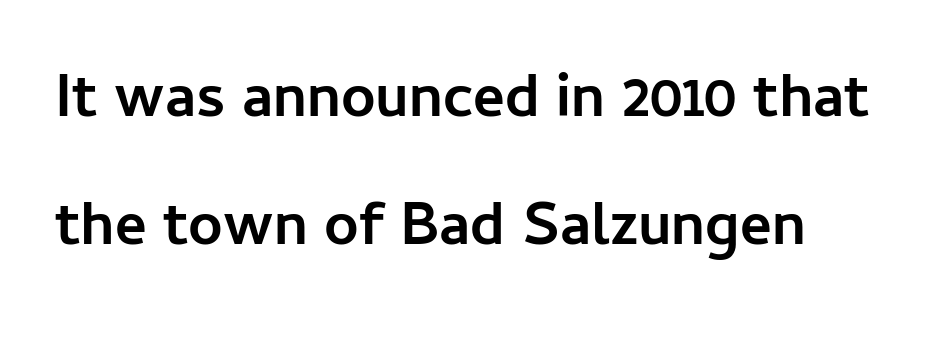
Does extra space separate the letters? No, they use regular spacing. Serifs: no, the terminals of the letterforms are clean. Rendered with straight, roman letterforms. Here the designer chose a conventional face with non-uniform glyph widths.
